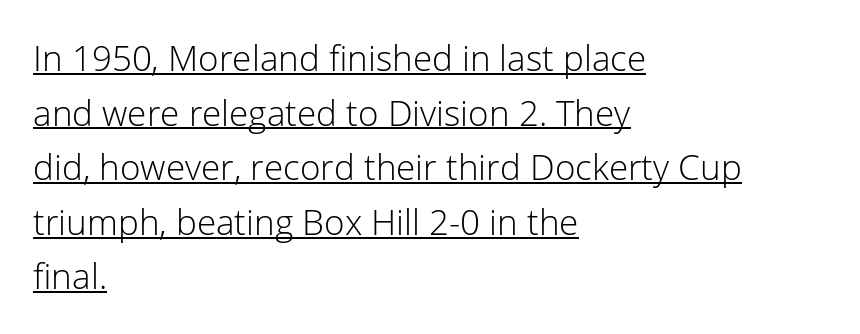
Q: Is the text bold? A: No.
Q: Is the text italic (slanted)? A: No, it is upright.
Q: Is the typeface a serif or a sans-serif typeface? A: Sans-serif.
Q: Is the text underlined? A: Yes.
Q: How is the paragraph aligned? A: Left-aligned.
Q: Is the spacing between letters normal or unusually wide? A: Normal.
Q: Is the spacing between lines tight, normal or loose? A: Normal.
Q: Width (condensed, normal, or wide)? A: Normal.
Q: Stroke contrast? A: Low.
Q: x-height? A: Medium.
Q: Monospaced? A: No.
